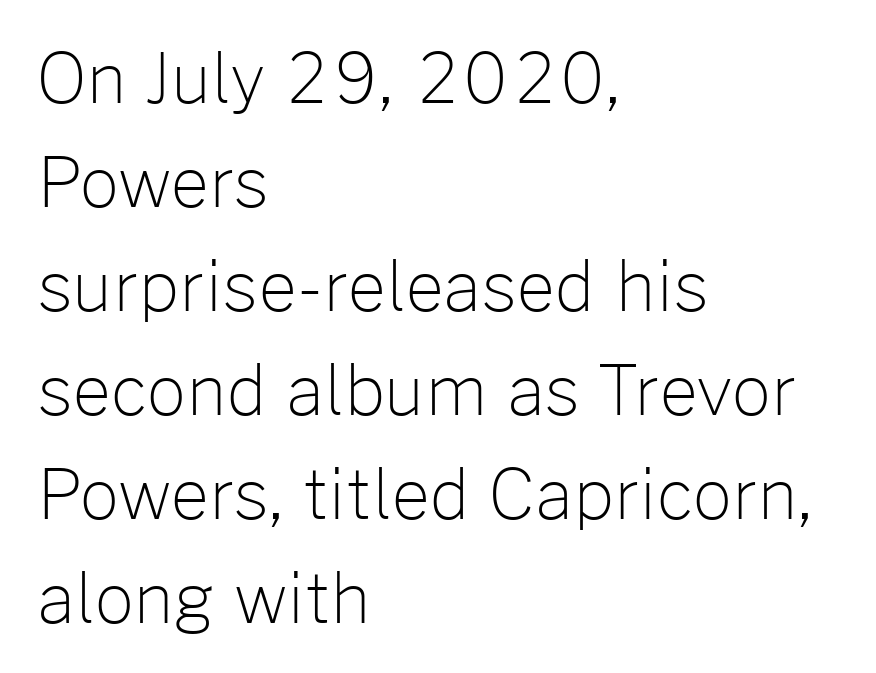
The image shows 68 px light sans-serif type, upright; set left-aligned, normal line spacing (1.53x), normal letter spacing, not underlined; low stroke contrast and a medium x-height.
